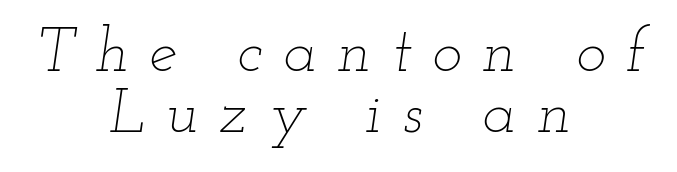
Q: Is the text bold? A: No.
Q: Is the text italic (slanted)? A: Yes, it leans right by about 12 degrees.
Q: Is the text underlined? A: No.
Q: How is the paragraph aligned? A: Centered.
Q: Is the spacing between letters normal or unusually wide? A: Unusually wide.
Q: Is the spacing between lines tight, normal or loose? A: Tight.
Q: Width (condensed, normal, or wide)? A: Wide.
Q: Stroke contrast? A: Low.
Q: x-height? A: Small.
Q: Monospaced? A: No.
